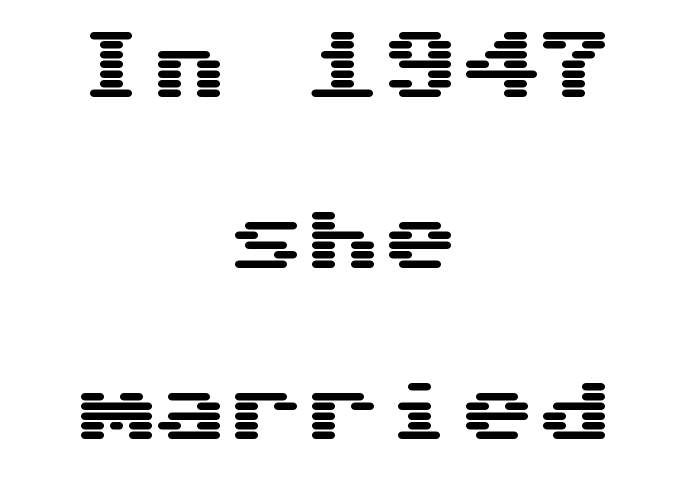
{"serif": "no", "italic": "no", "width": "wide", "stroke_contrast": "medium", "x_height": "medium", "monospaced": "yes", "underline": "no", "align": "center", "line_spacing": "loose", "line_spacing_ratio": 2.22, "letter_spacing": "normal", "letter_spacing_em": 0.0, "glyph_px": 77}
